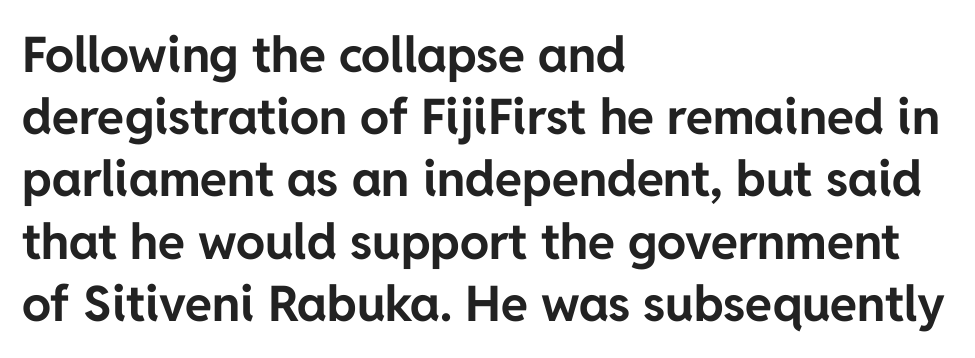
Stroke terminals: plain, sans-serif. Where is the straight margin? On the left. I'd describe the lettering as bold — thick and assertive. Summary of vertical rhythm: regular, with standard interline spacing.
